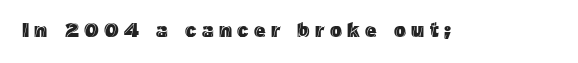
Q: Is the text italic (slanted)? A: No, it is upright.
Q: Is the text underlined? A: No.
Q: Is the spacing between letters normal or unusually wide? A: Unusually wide.
